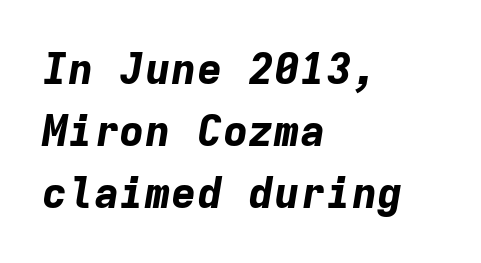
The lettering tilts uniformly, giving the passage an italic look. In terms of leading, this rendering sits right in the middle. A typesetter would call this monospace, since all characters share one set width. Caption: bold face, heavy strokes.
